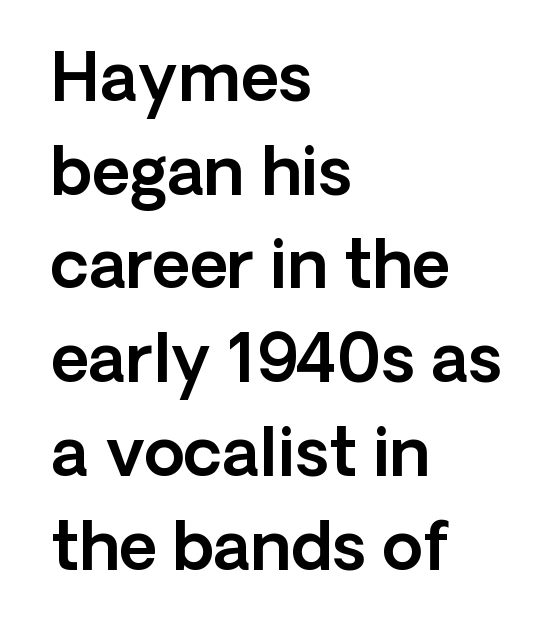
{"serif": "no", "italic": "no", "width": "normal", "x_height": "medium", "monospaced": "no", "underline": "no", "align": "left", "line_spacing": "normal", "line_spacing_ratio": 1.42, "letter_spacing": "normal", "letter_spacing_em": 0.0, "glyph_px": 66}
